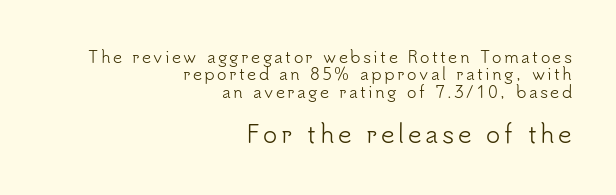
Q: Is the text bold? A: No.
Q: Is the text italic (slanted)? A: No, it is upright.
Q: Is the text underlined? A: No.
Q: How is the paragraph aligned? A: Right-aligned.
Q: Is the spacing between lines tight, normal or loose? A: Tight.
Q: Which block of text is set in a larger size, the first (top) or the second (bottom)? A: The second (bottom) one.
